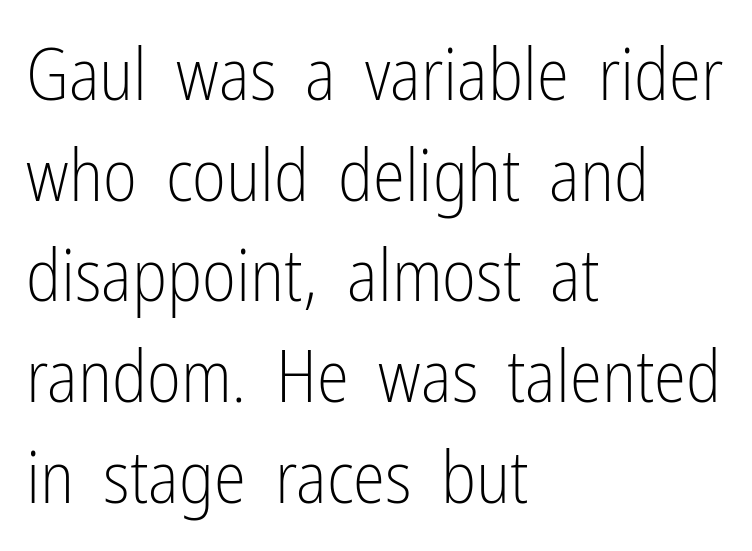
The image shows 73 px light, condensed sans-serif type, upright; set left-aligned, normal line spacing (1.38x), normal letter spacing, not underlined; low stroke contrast and a medium x-height.
